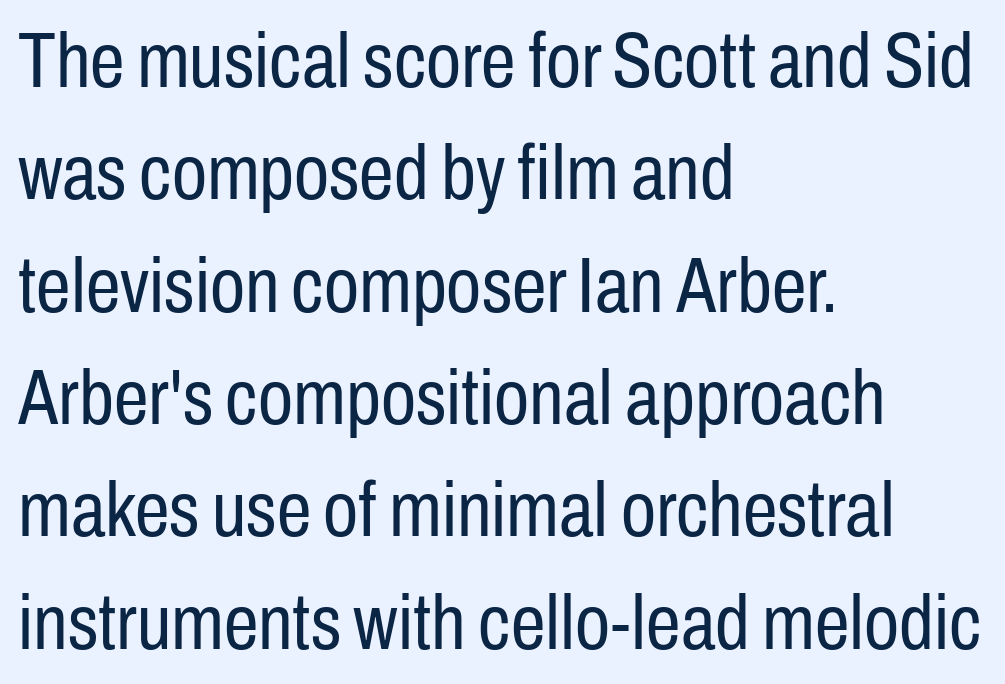
The image shows 78 px regular-weight, condensed sans-serif type, upright; set left-aligned, normal line spacing (1.44x), normal letter spacing, not underlined; low stroke contrast and a medium x-height.
